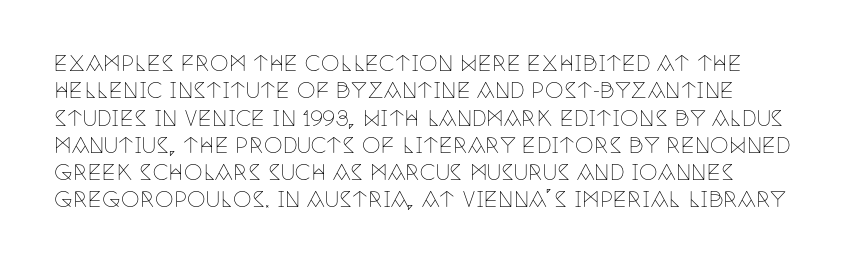
Q: Is the text bold? A: No.
Q: Is the text italic (slanted)? A: No, it is upright.
Q: Is the text underlined? A: No.
Q: Is the spacing between letters normal or unusually wide? A: Normal.
Q: Is the spacing between lines tight, normal or loose? A: Normal.
